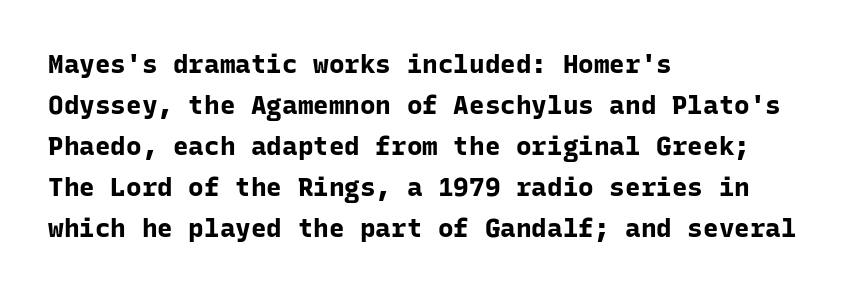
Q: Is the text bold? A: Yes.
Q: Is the text italic (slanted)? A: No, it is upright.
Q: Is the text underlined? A: No.
Q: How is the paragraph aligned? A: Left-aligned.
Q: Is the spacing between letters normal or unusually wide? A: Normal.
Q: Is the spacing between lines tight, normal or loose? A: Normal.
